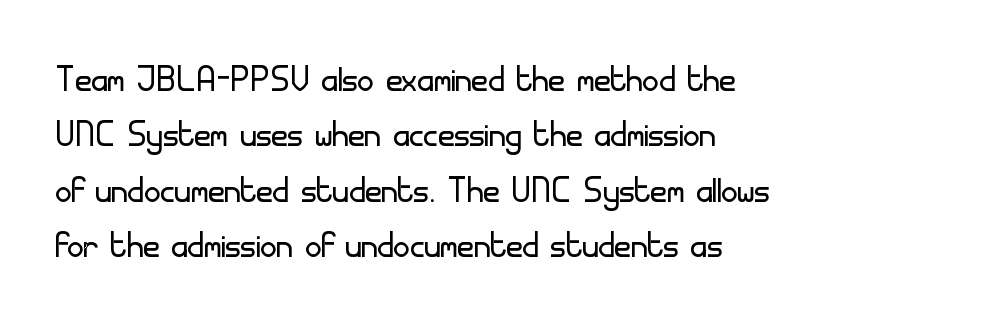
The image shows 45 px light sans-serif type, upright; set left-aligned, line spacing 1.23x, normal letter spacing, not underlined; low stroke contrast and a small x-height.
